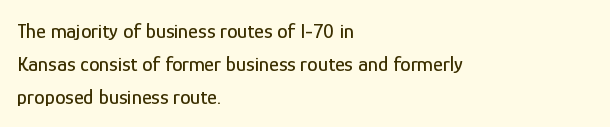
The image shows 21 px text type, upright; set left-aligned, normal line spacing (1.56x), normal letter spacing, not underlined.
